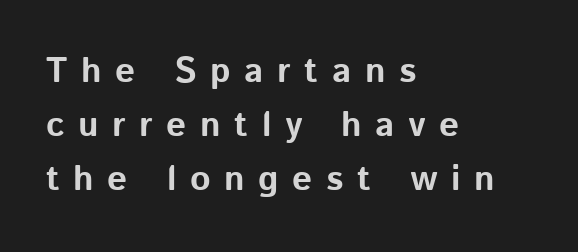
Q: Is the text bold? A: Yes.
Q: Is the text italic (slanted)? A: No, it is upright.
Q: Is the typeface a serif or a sans-serif typeface? A: Sans-serif.
Q: Is the text underlined? A: No.
Q: How is the paragraph aligned? A: Left-aligned.
Q: Is the spacing between letters normal or unusually wide? A: Unusually wide.
Q: Is the spacing between lines tight, normal or loose? A: Normal.
Q: Width (condensed, normal, or wide)? A: Normal.
Q: Stroke contrast? A: Low.
Q: x-height? A: Medium.
Q: Monospaced? A: No.
